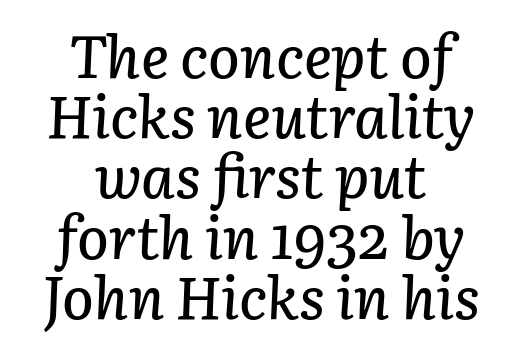
Q: Is the text italic (slanted)? A: Yes, it leans right by about 3 degrees.
Q: Is the text underlined? A: No.
Q: How is the paragraph aligned? A: Centered.
Q: Is the spacing between letters normal or unusually wide? A: Normal.
Q: Is the spacing between lines tight, normal or loose? A: Tight.
Q: Width (condensed, normal, or wide)? A: Normal.
Q: Stroke contrast? A: Low.
Q: x-height? A: Medium.
Q: Monospaced? A: No.
